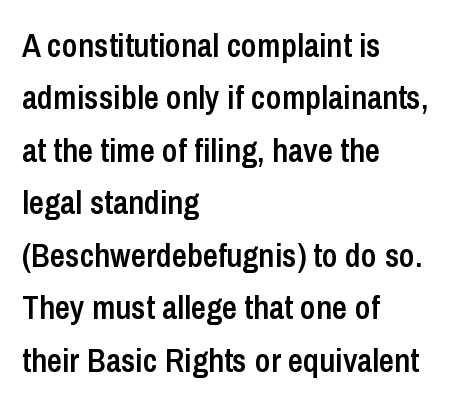
The image shows 33 px semibold, condensed sans-serif type, upright; set left-aligned, normal line spacing (1.59x), normal letter spacing, not underlined; low stroke contrast and a medium x-height.
